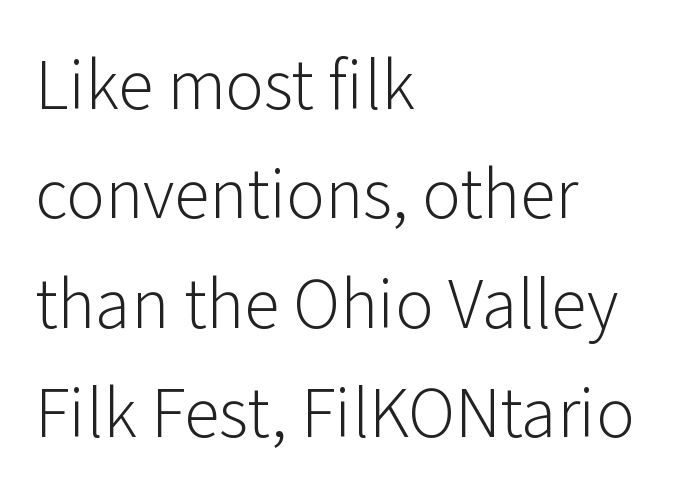
Q: Is the text bold? A: No.
Q: Is the text italic (slanted)? A: No, it is upright.
Q: Is the typeface a serif or a sans-serif typeface? A: Sans-serif.
Q: Is the text underlined? A: No.
Q: How is the paragraph aligned? A: Left-aligned.
Q: Is the spacing between letters normal or unusually wide? A: Normal.
Q: Is the spacing between lines tight, normal or loose? A: Normal.
Q: Width (condensed, normal, or wide)? A: Normal.
Q: Stroke contrast? A: Low.
Q: x-height? A: Medium.
Q: Monospaced? A: No.
